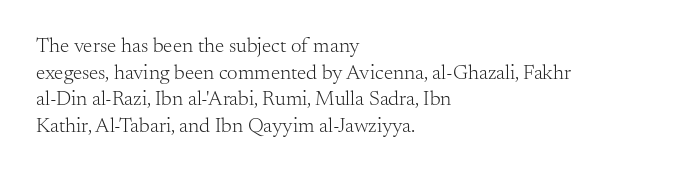
{"italic": "no", "bold": "no", "underline": "no", "align": "left", "line_spacing": "normal", "line_spacing_ratio": 1.27, "letter_spacing": "normal", "letter_spacing_em": 0.0, "glyph_px": 21}
